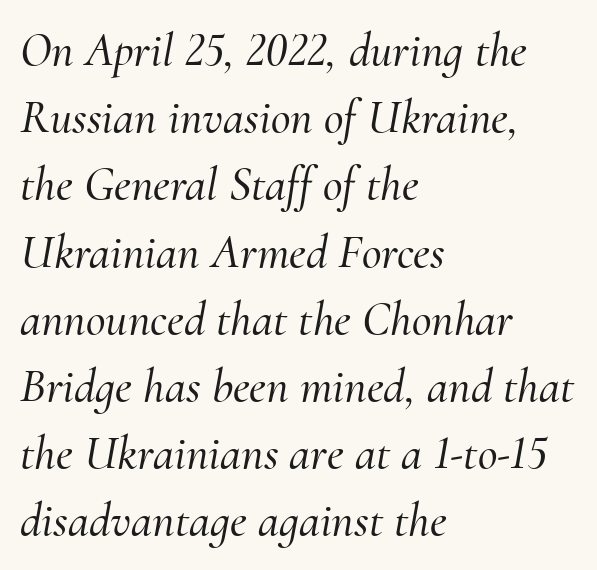
The image shows 48 px serif type, italic (leaning right); set left-aligned, normal line spacing (1.4x), normal letter spacing, not underlined; medium stroke contrast and a small x-height.
